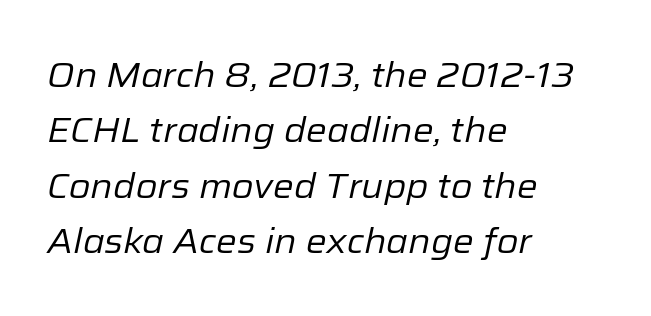
{"italic": "yes", "lean": "right", "slant_degrees": 12, "bold": "no", "weight": "regular", "width": "normal", "stroke_contrast": "low", "x_height": "medium", "monospaced": "no", "underline": "no", "align": "left", "line_spacing": "normal", "line_spacing_ratio": 1.58, "letter_spacing": "normal", "letter_spacing_em": 0.0, "glyph_px": 35}
